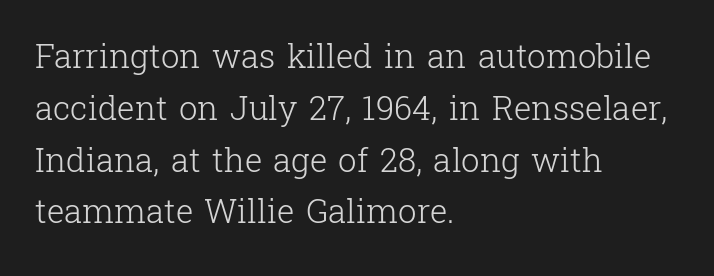
Q: Is the text bold? A: No.
Q: Is the text italic (slanted)? A: No, it is upright.
Q: Is the typeface a serif or a sans-serif typeface? A: Serif.
Q: Is the text underlined? A: No.
Q: How is the paragraph aligned? A: Left-aligned.
Q: Is the spacing between letters normal or unusually wide? A: Normal.
Q: Is the spacing between lines tight, normal or loose? A: Normal.
Q: Width (condensed, normal, or wide)? A: Normal.
Q: Stroke contrast? A: Low.
Q: x-height? A: Medium.
Q: Monospaced? A: No.
